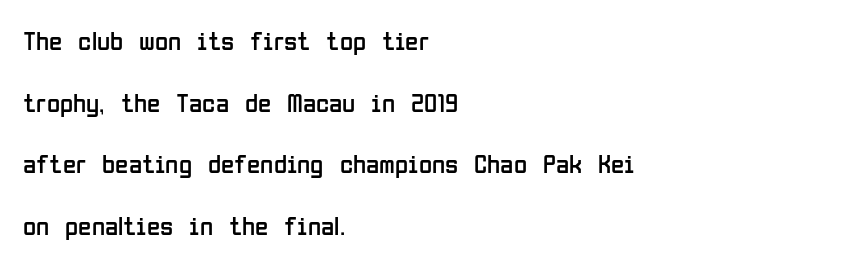
Q: Is the text bold? A: No.
Q: Is the text italic (slanted)? A: No, it is upright.
Q: Is the text underlined? A: No.
Q: How is the paragraph aligned? A: Left-aligned.
Q: Is the spacing between letters normal or unusually wide? A: Normal.
Q: Is the spacing between lines tight, normal or loose? A: Loose.
